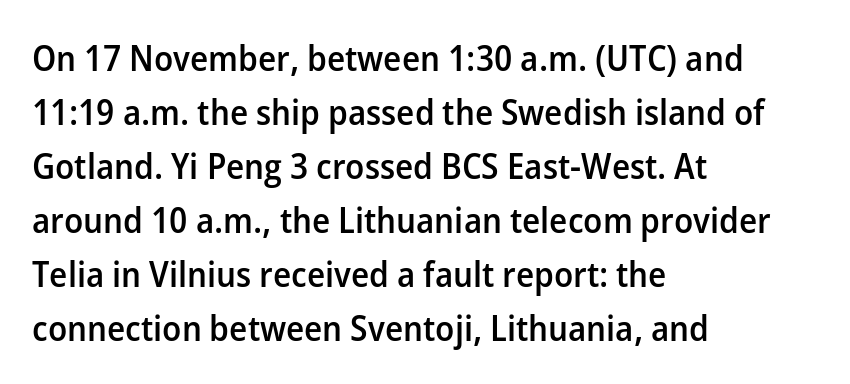
The image shows 36 px semibold sans-serif type, upright; set left-aligned, normal line spacing (1.5x), normal letter spacing, not underlined; low stroke contrast and a medium x-height.
